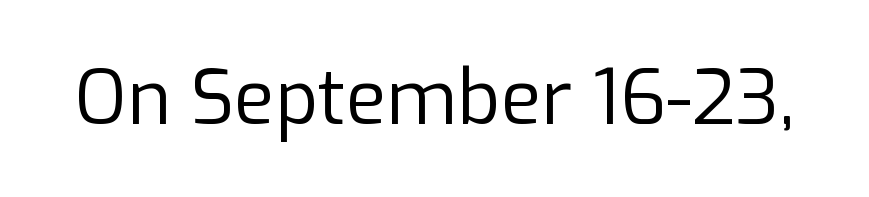
{"serif": "no", "italic": "no", "bold": "no", "weight": "regular", "width": "normal", "stroke_contrast": "low", "x_height": "medium", "monospaced": "no", "underline": "no", "letter_spacing": "normal", "letter_spacing_em": 0.0, "glyph_px": 75}
